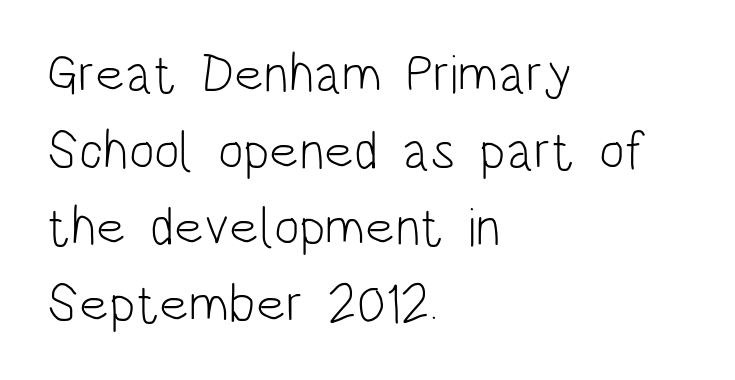
{"serif": "no", "italic": "no", "bold": "no", "weight": "light", "width": "condensed", "stroke_contrast": "low", "x_height": "large", "monospaced": "no", "underline": "no", "align": "left", "line_spacing": "normal", "line_spacing_ratio": 1.42, "letter_spacing": "normal", "letter_spacing_em": 0.0, "glyph_px": 54}
